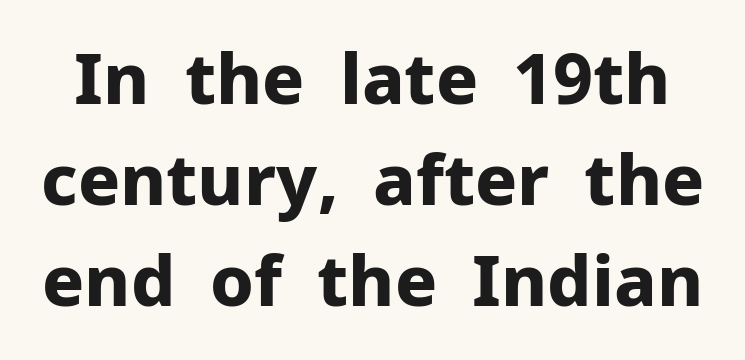
The image shows 70 px bold sans-serif type, upright; set normal line spacing (1.44x), normal letter spacing, not underlined; low stroke contrast and a medium x-height.
